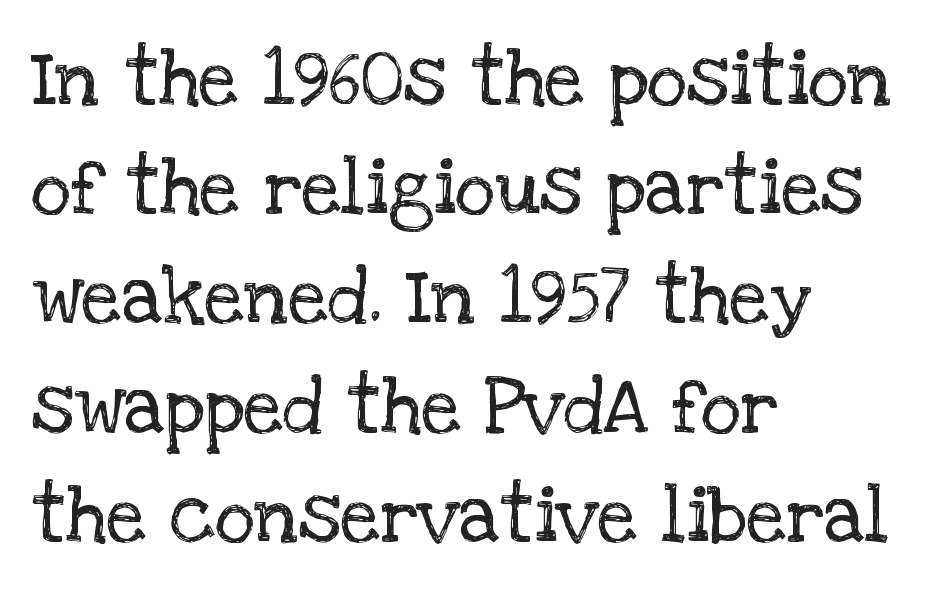
The image shows 78 px regular-weight serif type, upright; set left-aligned, normal line spacing (1.4x), normal letter spacing, not underlined; low stroke contrast and a large x-height.
